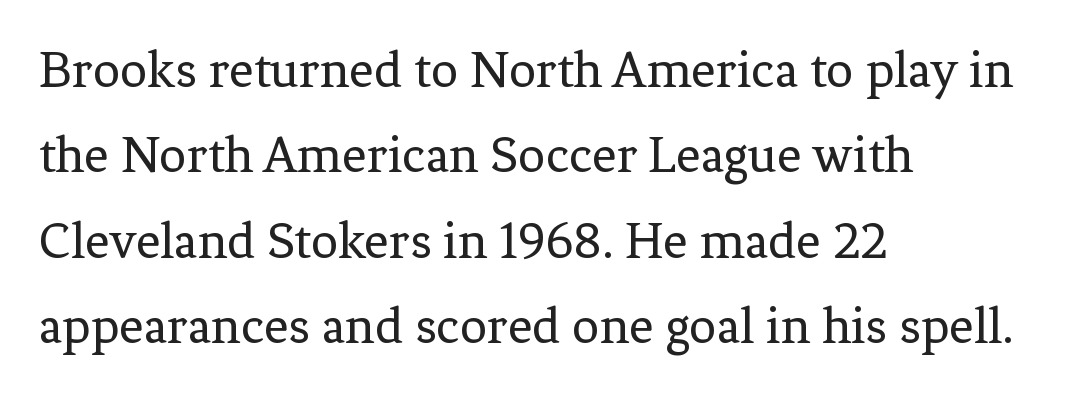
The image shows 54 px regular-weight serif type, upright; set left-aligned, normal line spacing (1.58x), normal letter spacing, not underlined; low stroke contrast and a medium x-height.
